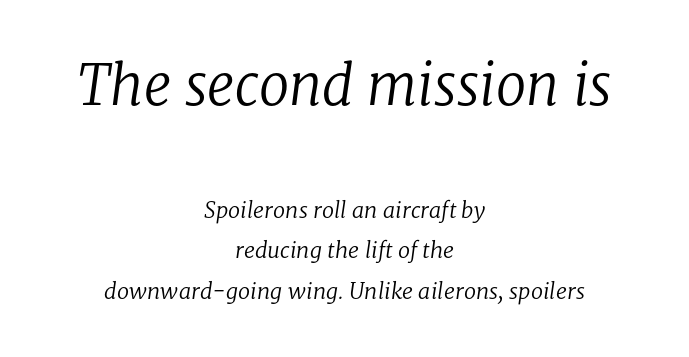
{"serif": "yes", "italic": "yes", "lean": "right", "slant_degrees": 8, "bold": "no", "weight": "regular", "width": "normal", "stroke_contrast": "low", "x_height": "medium", "monospaced": "no", "underline": "no", "align": "center", "line_spacing_ratio": 1.85, "letter_spacing": "normal", "letter_spacing_em": 0.0, "larger_block": "first", "size_ratio": 2.5, "glyph_px": 55}
